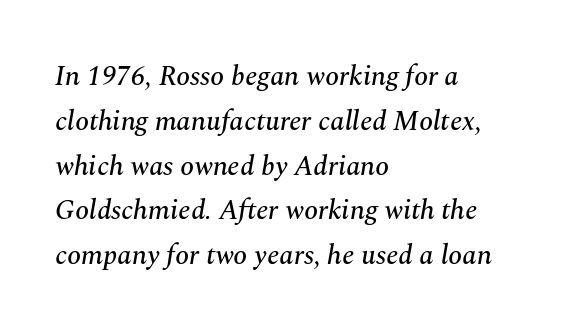
{"serif": "yes", "italic": "yes", "lean": "right", "slant_degrees": 10, "width": "normal", "stroke_contrast": "medium", "x_height": "medium", "monospaced": "no", "underline": "no", "align": "left", "line_spacing": "normal", "line_spacing_ratio": 1.6, "letter_spacing": "normal", "letter_spacing_em": 0.0, "glyph_px": 28}
